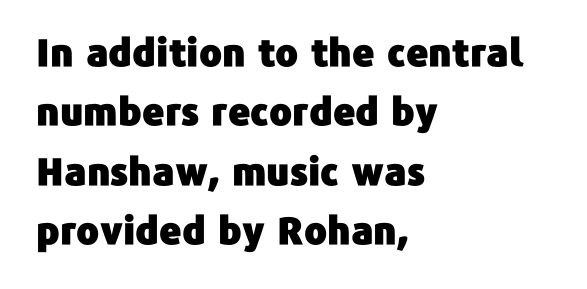
Unmarked baselines from the first word to the last. Serifs: no, the terminals of the letterforms are clean. Letter spacing: default. Left-aligned paragraph, ragged on the right. No italicization has been applied; the sample stays upright.
